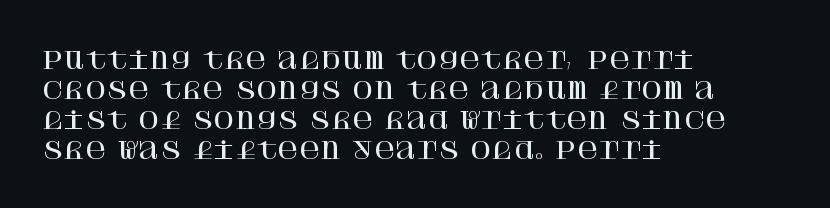
Q: Is the text italic (slanted)? A: No, it is upright.
Q: Is the text underlined? A: No.
Q: How is the paragraph aligned? A: Left-aligned.
Q: Is the spacing between letters normal or unusually wide? A: Normal.
Q: Is the spacing between lines tight, normal or loose? A: Normal.
